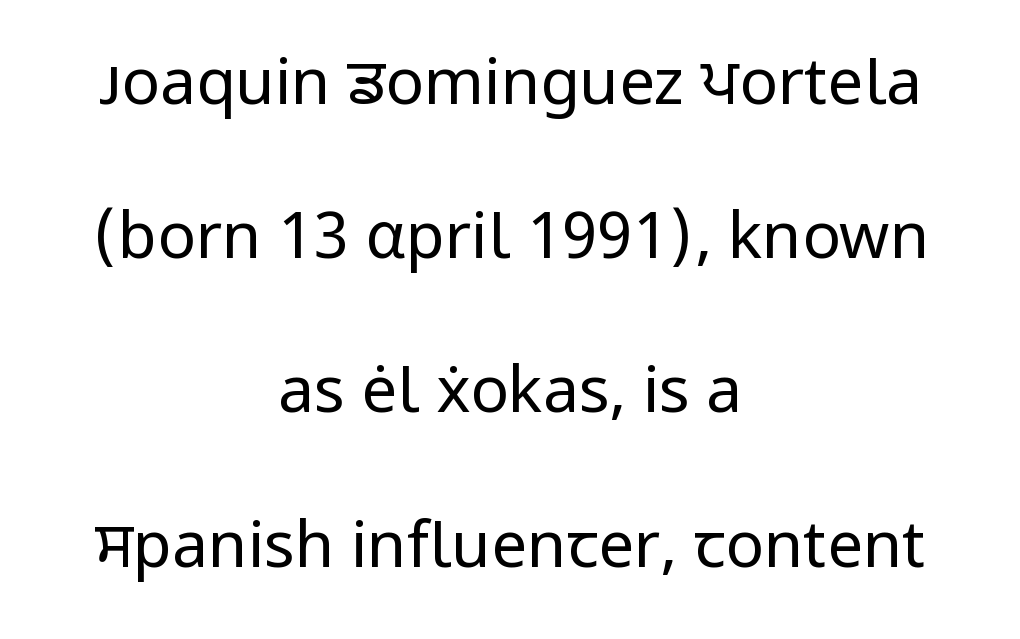
The image shows 64 px regular-weight sans-serif type, upright; set centered, loose line spacing (2.41x), normal letter spacing, not underlined; low stroke contrast and a medium x-height.
